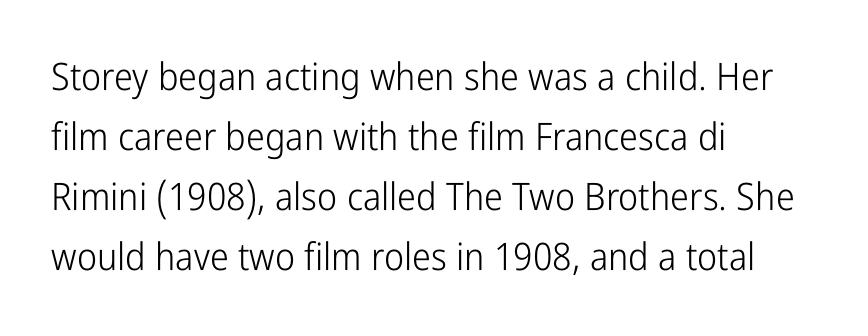
Q: Is the text bold? A: No.
Q: Is the text italic (slanted)? A: No, it is upright.
Q: Is the typeface a serif or a sans-serif typeface? A: Sans-serif.
Q: Is the text underlined? A: No.
Q: How is the paragraph aligned? A: Left-aligned.
Q: Is the spacing between letters normal or unusually wide? A: Normal.
Q: Is the spacing between lines tight, normal or loose? A: Normal.
Q: Width (condensed, normal, or wide)? A: Condensed.
Q: Stroke contrast? A: Low.
Q: x-height? A: Medium.
Q: Monospaced? A: No.
